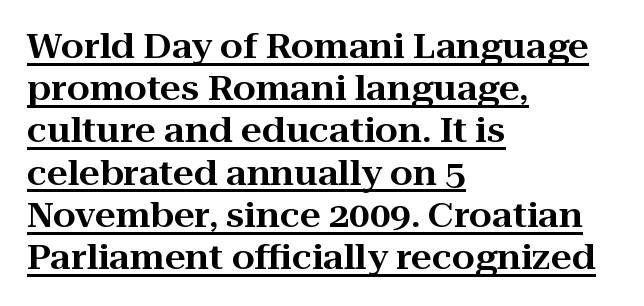
{"serif": "yes", "italic": "no", "width": "wide", "stroke_contrast": "high", "x_height": "medium", "monospaced": "no", "underline": "yes", "align": "left", "line_spacing": "normal", "line_spacing_ratio": 1.28, "letter_spacing": "normal", "letter_spacing_em": 0.0, "glyph_px": 33}
